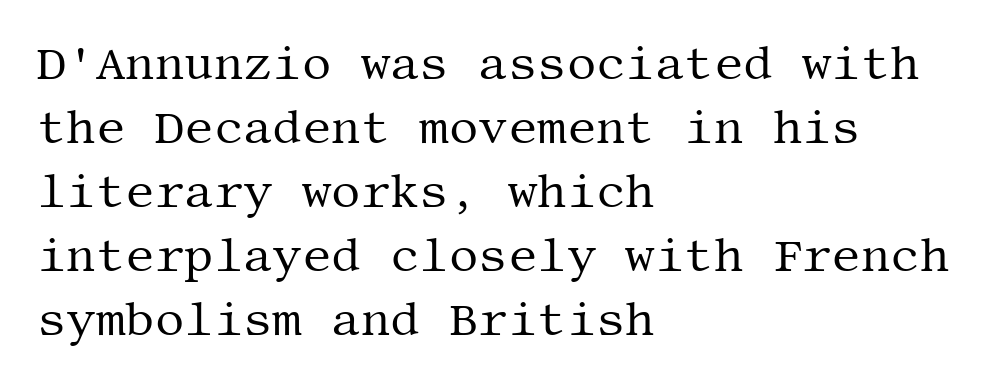
The rendering shows small feet on the letterforms — a serif design. Baseline-to-baseline distance is the conventional proportion of letter height. In CSS terms this would be text-align: left. How are the letters spaced? Ordinarily, with no added tracking.
